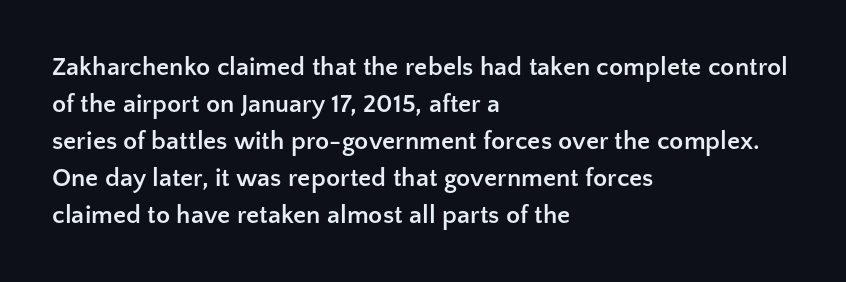
Q: Is the text bold? A: Yes.
Q: Is the text italic (slanted)? A: No, it is upright.
Q: Is the text underlined? A: No.
Q: How is the paragraph aligned? A: Left-aligned.
Q: Is the spacing between letters normal or unusually wide? A: Normal.
Q: Is the spacing between lines tight, normal or loose? A: Normal.
